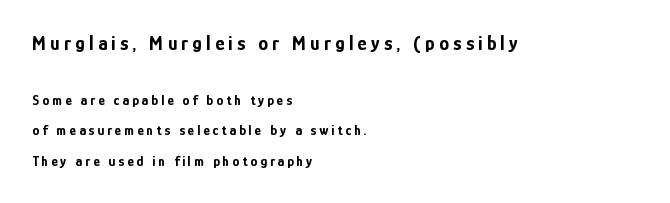
The image shows 20 px bold type, upright; set left-aligned, loose line spacing (2.19x), unusually wide letter spacing (+0.21 em), not underlined; the first (top) block is 1.43x larger.
